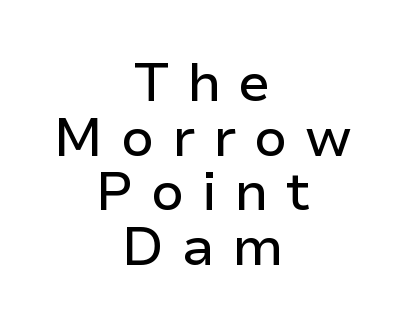
The typesetter chose a symmetrical, centered arrangement here. Spacing verdict: proportional, widths tailored to each character. This is sans-serif lettering, the kind often seen on screens and signage. A roman cut, with each character standing at attention.
